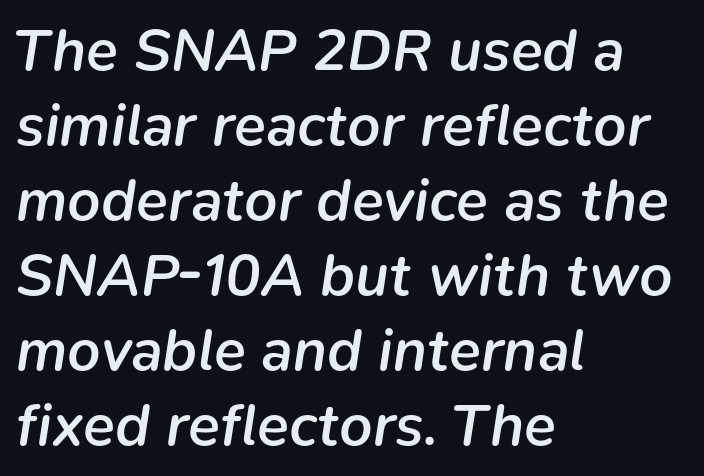
{"italic": "yes", "lean": "right", "slant_degrees": 9, "bold": "semi", "weight": "semibold", "width": "normal", "stroke_contrast": "low", "x_height": "medium", "monospaced": "no", "underline": "no", "align": "left", "line_spacing": "normal", "line_spacing_ratio": 1.27, "letter_spacing": "normal", "letter_spacing_em": 0.0, "glyph_px": 59}
